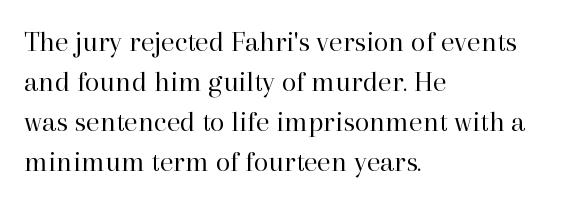
Leading matches the norm, producing a regular column. Rule under the text: the space is simply empty. Notice how the passage keeps a crisp vertical edge on the left only. I'd call this a serif setting — the letters wear small feet.
